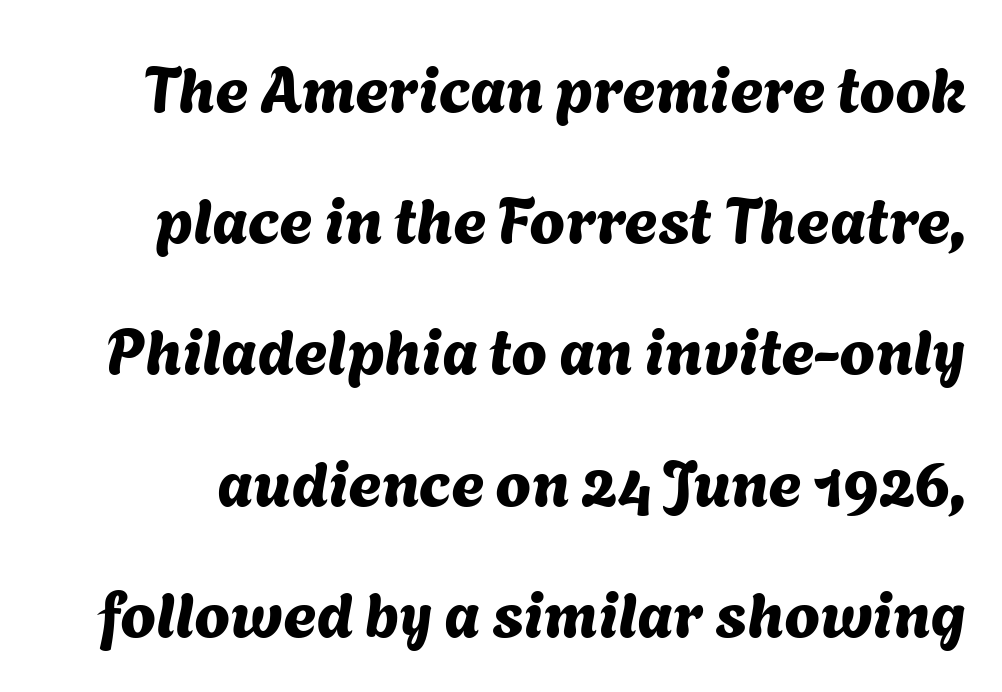
Anything drawn beneath the words? Only blank space. A typesetter would call this zero additional tracking. Honestly, the rows look like they've been pulled way apart. Character widths vary here, with narrow letters taking less room than wide ones.
